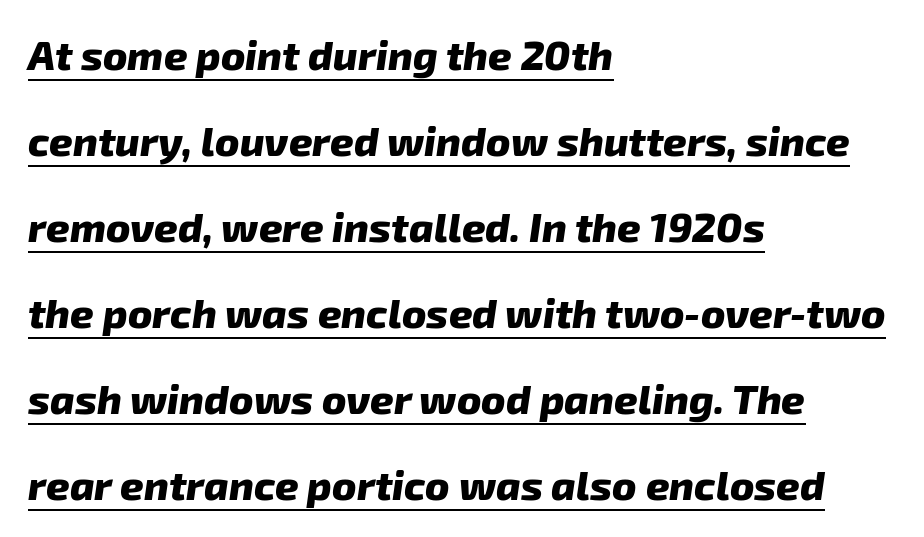
{"serif": "no", "bold": "yes", "weight": "heavy", "width": "normal", "stroke_contrast": "low", "x_height": "medium", "monospaced": "no", "underline": "yes", "align": "left", "line_spacing": "loose", "line_spacing_ratio": 2.1, "letter_spacing": "normal", "letter_spacing_em": 0.0, "glyph_px": 41}
